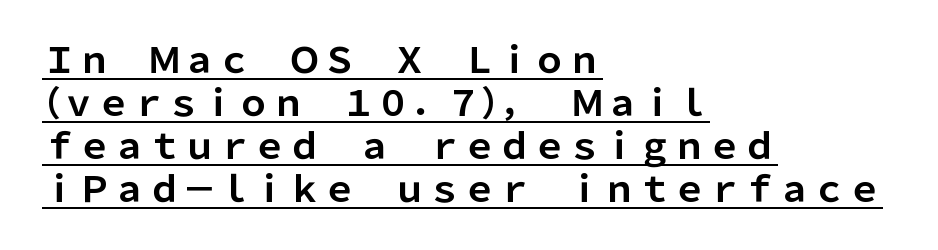
The image shows 35 px bold sans-serif type, upright; set left-aligned, line spacing 1.23x, normal letter spacing, underlined; low stroke contrast and a medium x-height.
